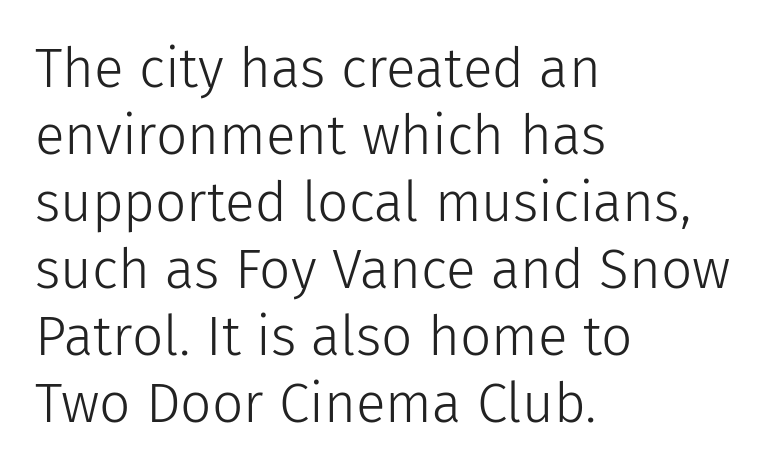
The image shows 55 px light sans-serif type, upright; set left-aligned, line spacing 1.22x, normal letter spacing, not underlined; low stroke contrast and a medium x-height.
